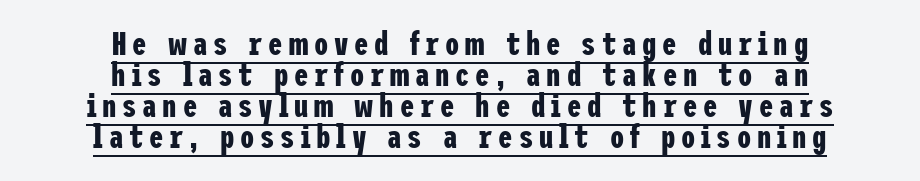
The rendering uses a small line-height, squeezing the rows. On the weight axis this lands at bold, roughly 700. The glyphs in this specimen are sans serif. The lines are quadded center. The specimen reads as upright at a glance. A baseline rule has been typeset under these characters.
